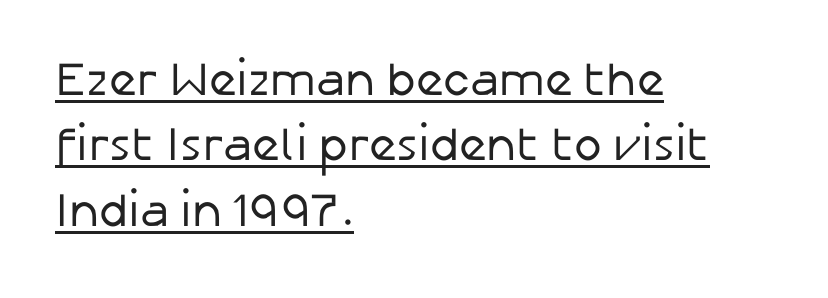
The image shows 47 px regular-weight sans-serif type, upright; set left-aligned, normal line spacing (1.39x), normal letter spacing, underlined; low stroke contrast and a medium x-height.
